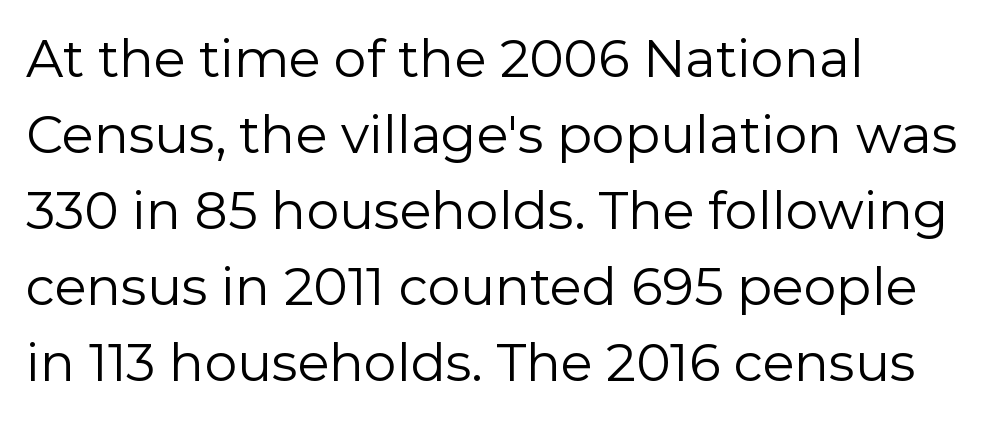
The image shows 52 px regular-weight sans-serif type, upright; set left-aligned, normal line spacing (1.46x), normal letter spacing, not underlined; low stroke contrast and a medium x-height.
